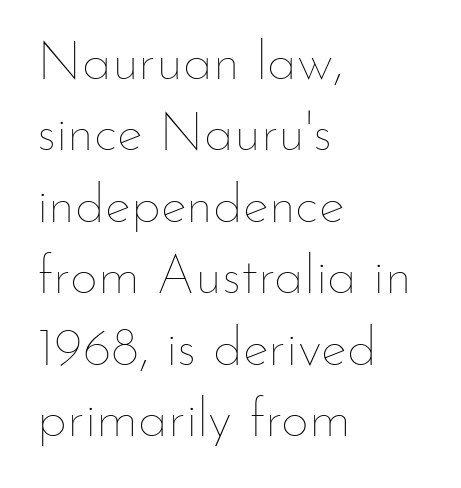
The string is rendered with underlining switched off. This is not heavy type; no bold has been used. Each new line begins a customary step beneath the previous one. Compared with a centered layout, this one pins lines to the left instead.
